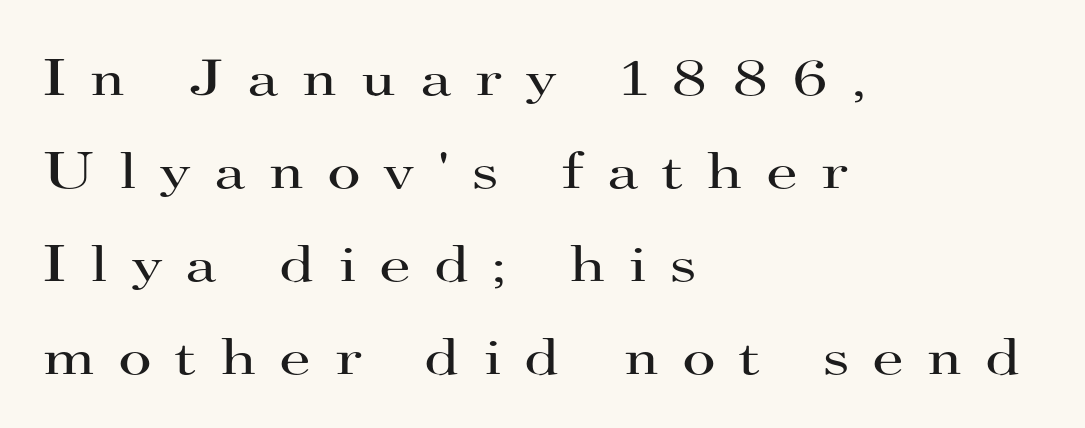
Q: Is the text bold? A: No.
Q: Is the text italic (slanted)? A: No, it is upright.
Q: Is the typeface a serif or a sans-serif typeface? A: Serif.
Q: Is the text underlined? A: No.
Q: How is the paragraph aligned? A: Left-aligned.
Q: Is the spacing between letters normal or unusually wide? A: Unusually wide.
Q: Width (condensed, normal, or wide)? A: Wide.
Q: Stroke contrast? A: High.
Q: x-height? A: Small.
Q: Monospaced? A: No.
